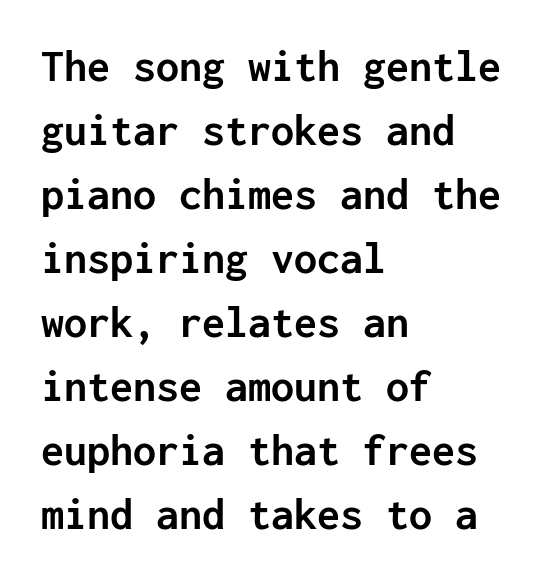
Q: Is the text bold? A: Yes.
Q: Is the text italic (slanted)? A: No, it is upright.
Q: Is the typeface a serif or a sans-serif typeface? A: Sans-serif.
Q: Is the text underlined? A: No.
Q: How is the paragraph aligned? A: Left-aligned.
Q: Is the spacing between letters normal or unusually wide? A: Normal.
Q: Is the spacing between lines tight, normal or loose? A: Normal.
Q: Width (condensed, normal, or wide)? A: Normal.
Q: Stroke contrast? A: Low.
Q: x-height? A: Medium.
Q: Monospaced? A: Yes.
